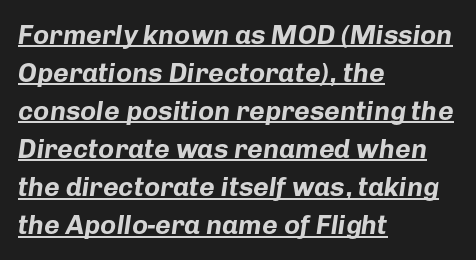
Alignment: flush left. The passage shown stacks its lines at a standard gap. The face used here appears with an underline applied. In terms of letterspacing, this is plain default setting. This sample uses an oblique cut, with every glyph tilted off the vertical. Summary of weight: heavy, a full bold.
